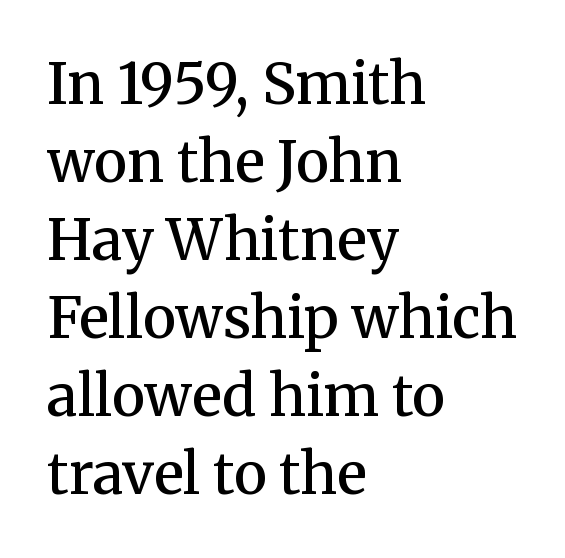
Q: Is the text bold? A: Semi-bold.
Q: Is the text italic (slanted)? A: No, it is upright.
Q: Is the typeface a serif or a sans-serif typeface? A: Serif.
Q: Is the text underlined? A: No.
Q: How is the paragraph aligned? A: Left-aligned.
Q: Is the spacing between letters normal or unusually wide? A: Normal.
Q: Is the spacing between lines tight, normal or loose? A: Normal.
Q: Width (condensed, normal, or wide)? A: Normal.
Q: Stroke contrast? A: Medium.
Q: x-height? A: Medium.
Q: Monospaced? A: No.
